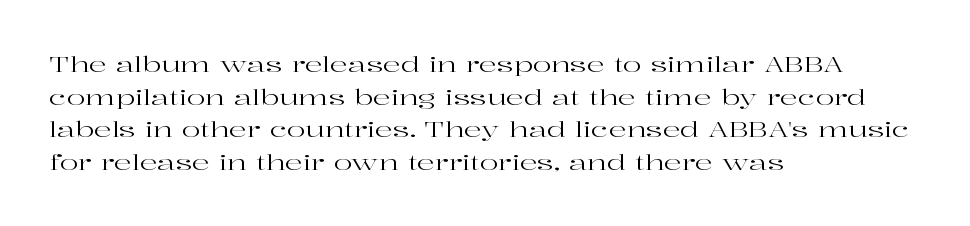
Rows of type keep a routine distance in the vertical direction. The space beneath each line is pristine and unruled. Which margin do the lines hug? The left one — the right edge is uneven. The letterforms sit shoulder to shoulder at normal distance.
